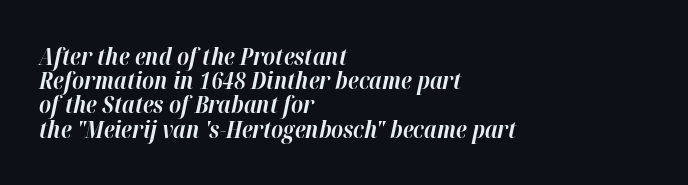
{"italic": "yes", "lean": "right", "slant_degrees": 12, "bold": "yes", "underline": "no", "align": "left", "line_spacing": "tight", "line_spacing_ratio": 1.01, "letter_spacing": "normal", "letter_spacing_em": 0.0, "glyph_px": 24}
